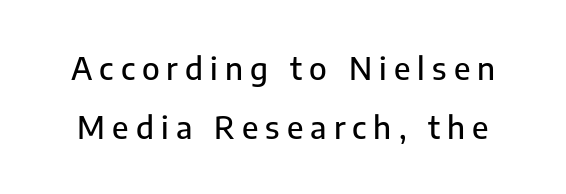
No italicization has been applied; the sample stays upright. This sample uses expanded letter spacing, leaving extra air between glyphs. Do the characters align in a grid? No, the font is proportional. Plain, unruled lines of type.
